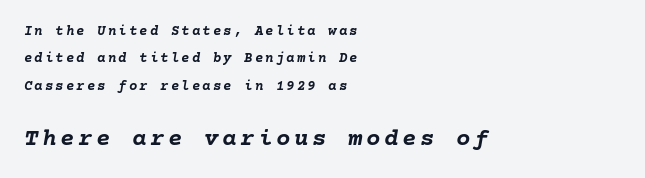
Observe the lean: these are italic letterforms. The foot of each line stays bare and open. If you drew a ruler down the left edge, every line would touch it. Does the bottom block carry the larger type? Yes, it does. If you measured baseline to baseline, you'd find a long distance. The characters look thick and weighty, a clear bold.
